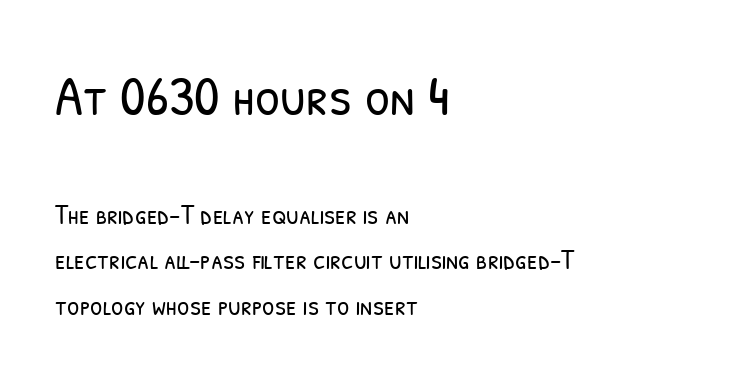
{"serif": "no", "bold": "no", "weight": "light", "width": "condensed", "stroke_contrast": "low", "x_height": "medium", "monospaced": "no", "underline": "no", "align": "left", "line_spacing": "normal", "line_spacing_ratio": 1.63, "letter_spacing": "normal", "letter_spacing_em": 0.0, "larger_block": "first", "size_ratio": 2.04, "glyph_px": 57}
